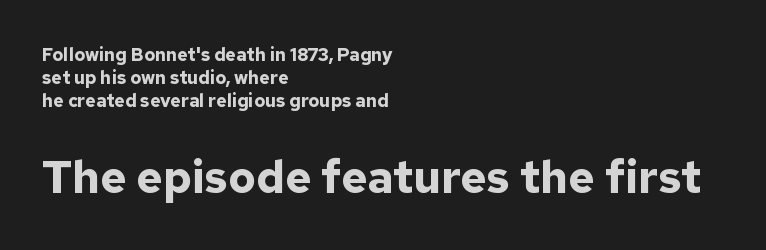
The image shows 45 px bold sans-serif type, upright; set left-aligned, normal line spacing (1.28x), normal letter spacing, not underlined; the second (bottom) block is 2.5x larger; low stroke contrast and a medium x-height.
